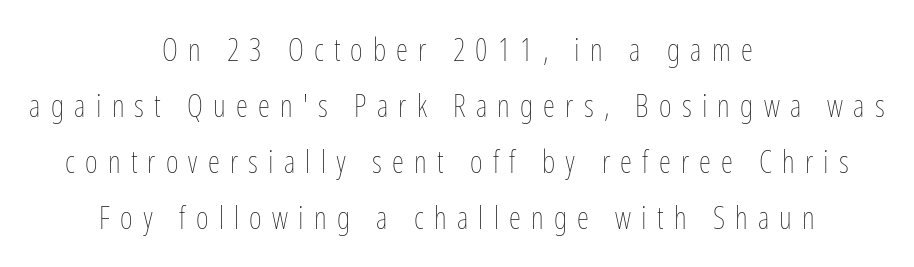
The gaps between neighbouring characters are conspicuously large. The rendering uses natural spacing where letterforms have individual widths. The passage shown is not bold in any degree. The letters stand upright; this is a roman face.
